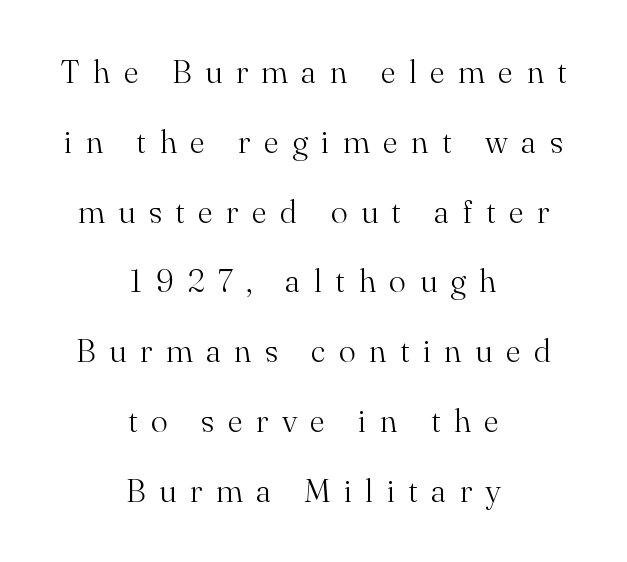
The letters look calm and open, with moderate or lighter stems. This sample trades compactness for vertical openness between lines. Notice how the passage keeps no hard edge, just a central spine. Classification — serif.
